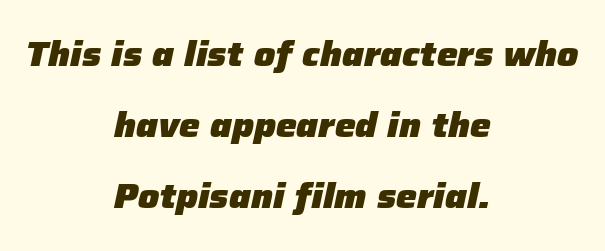
The image shows 35 px heavy type, italic (leaning right); set centered, loose line spacing (2.03x), normal letter spacing, not underlined; low stroke contrast and a medium x-height.
